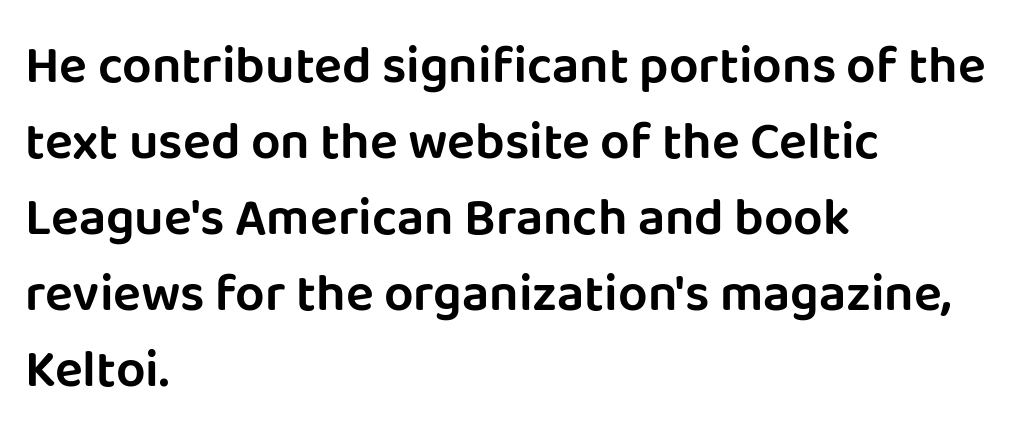
The image shows 52 px sans-serif type, upright; set left-aligned, normal line spacing (1.46x), normal letter spacing, not underlined; low stroke contrast and a large x-height.
